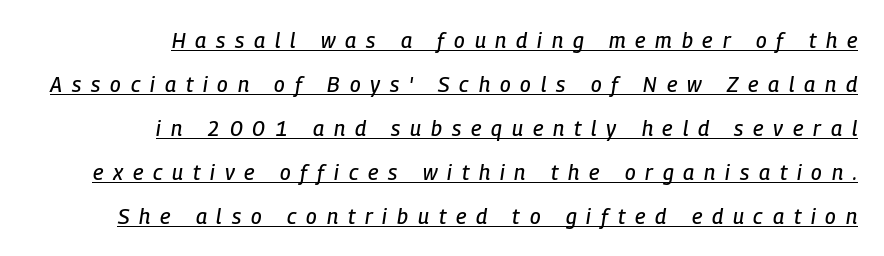
Q: Is the text italic (slanted)? A: Yes, it leans right by about 9 degrees.
Q: Is the text underlined? A: Yes.
Q: How is the paragraph aligned? A: Right-aligned.
Q: Is the spacing between letters normal or unusually wide? A: Unusually wide.
Q: Is the spacing between lines tight, normal or loose? A: Loose.
